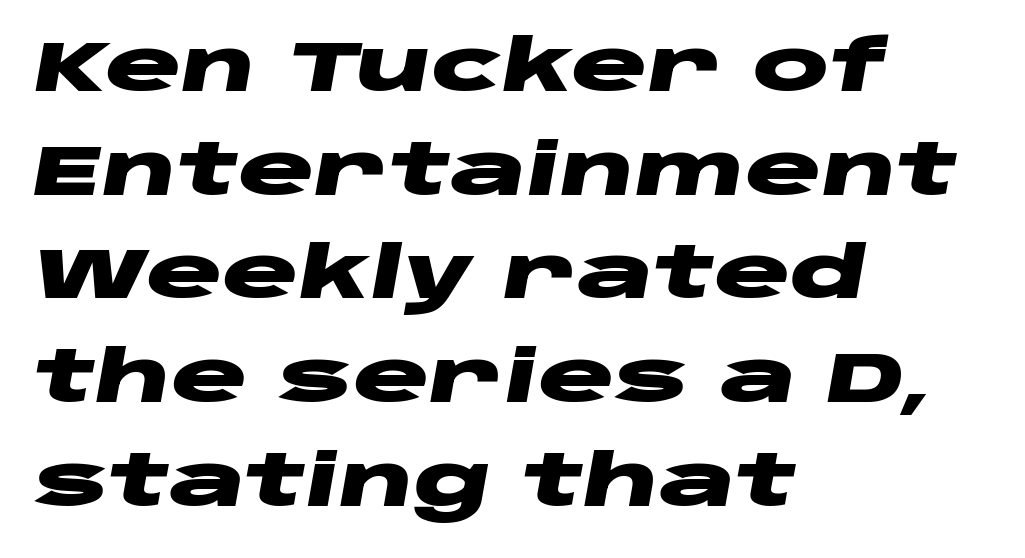
The image shows 71 px heavy, wide type, italic (leaning right); set left-aligned, normal line spacing (1.46x), normal letter spacing, not underlined; low stroke contrast and a large x-height.
